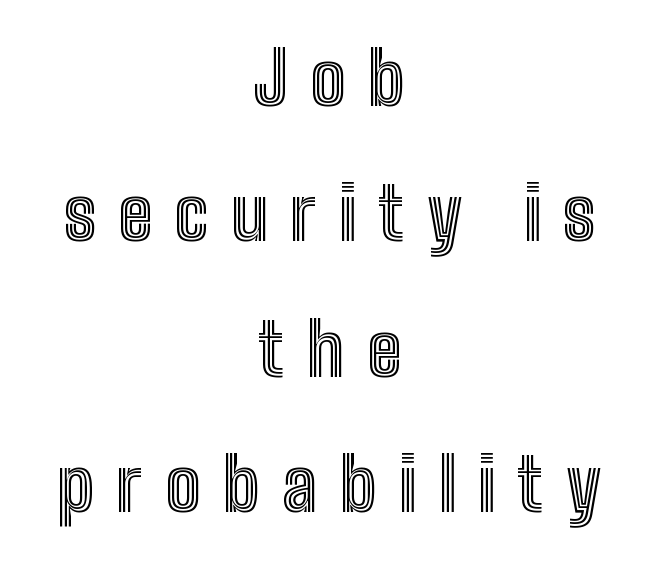
Q: Is the text italic (slanted)? A: No, it is upright.
Q: Is the text underlined? A: No.
Q: How is the paragraph aligned? A: Centered.
Q: Is the spacing between letters normal or unusually wide? A: Unusually wide.
Q: Width (condensed, normal, or wide)? A: Condensed.
Q: x-height? A: Medium.
Q: Monospaced? A: No.
